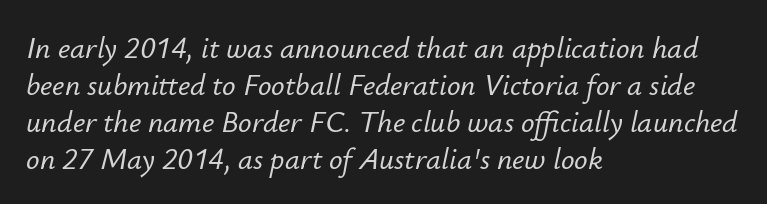
Unmarked baselines from the first word to the last. Note the varied advance widths — an 'i' is clearly narrower than an 'm'. The specimen reads as italic at a glance. You could call the tracking neutral — neither tight nor loose.
